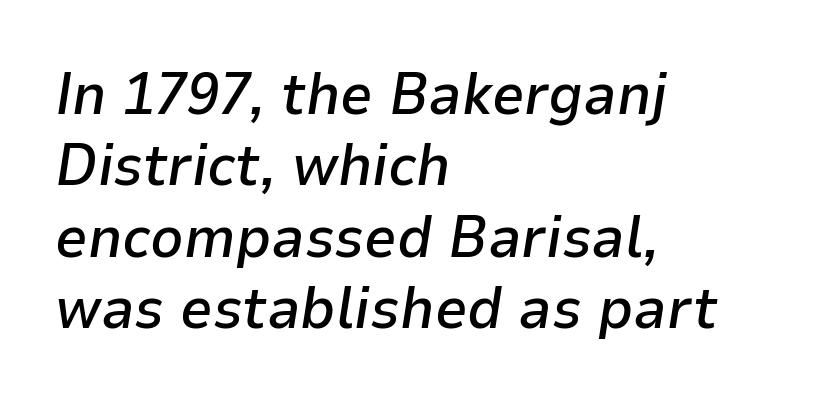
Q: Is the text bold? A: Semi-bold.
Q: Is the text italic (slanted)? A: Yes, it leans right by about 9 degrees.
Q: Is the text underlined? A: No.
Q: How is the paragraph aligned? A: Left-aligned.
Q: Is the spacing between letters normal or unusually wide? A: Normal.
Q: Width (condensed, normal, or wide)? A: Normal.
Q: Stroke contrast? A: Low.
Q: x-height? A: Medium.
Q: Monospaced? A: No.
